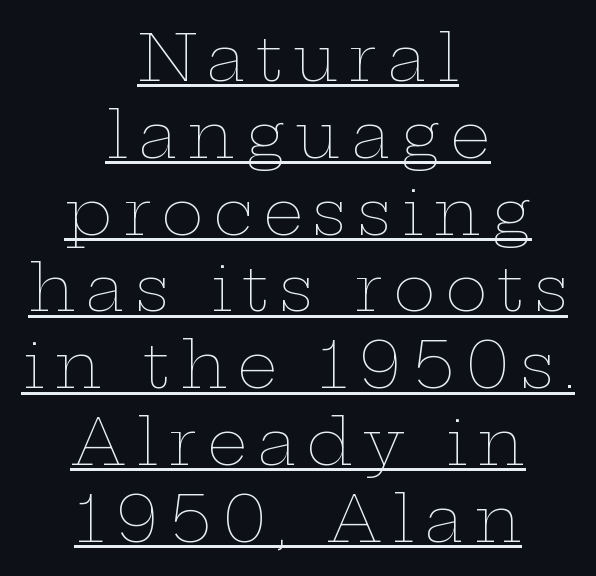
{"italic": "no", "bold": "no", "weight": "thin", "width": "wide", "stroke_contrast": "low", "x_height": "medium", "monospaced": "no", "underline": "yes", "align": "center", "line_spacing_ratio": 1.2, "glyph_px": 64}
